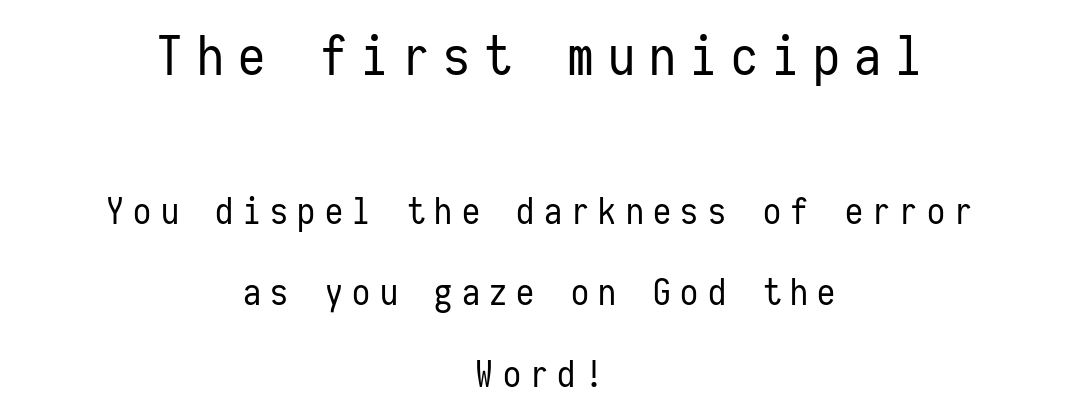
The image shows 54 px regular-weight, condensed sans-serif type, upright, monospaced; set centered, loose line spacing (2.27x), unusually wide letter spacing (+0.26 em), not underlined; the first (top) block is 1.5x larger; low stroke contrast and a medium x-height.
